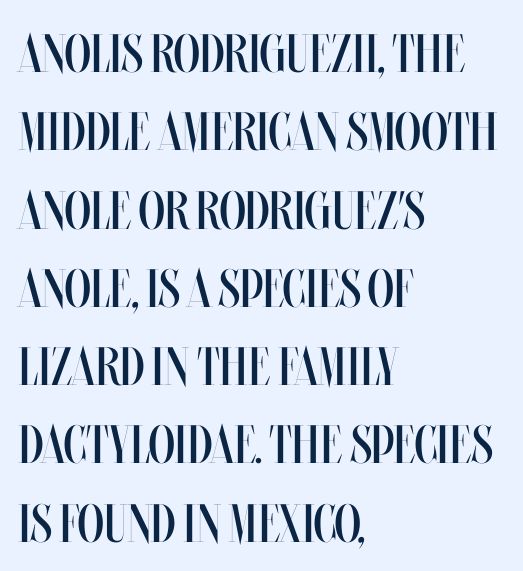
The image shows 54 px regular-weight, condensed type, upright; set left-aligned, normal line spacing (1.45x), normal letter spacing, not underlined; medium stroke contrast and a large x-height.
